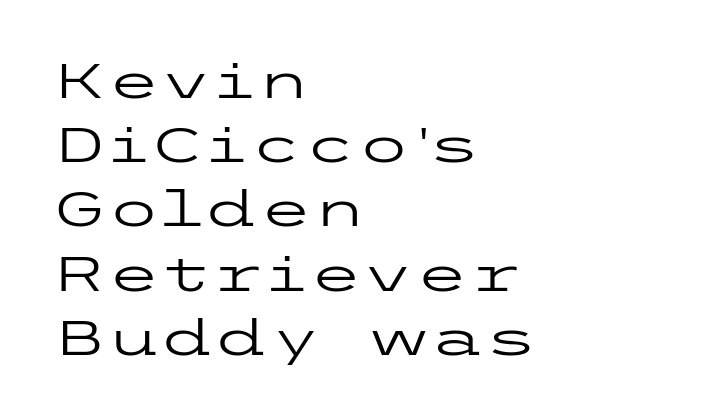
Q: Is the text bold? A: No.
Q: Is the text italic (slanted)? A: No, it is upright.
Q: Is the typeface a serif or a sans-serif typeface? A: Sans-serif.
Q: Is the text underlined? A: No.
Q: How is the paragraph aligned? A: Left-aligned.
Q: Is the spacing between letters normal or unusually wide? A: Normal.
Q: Is the spacing between lines tight, normal or loose? A: Normal.
Q: Width (condensed, normal, or wide)? A: Wide.
Q: Stroke contrast? A: Low.
Q: x-height? A: Medium.
